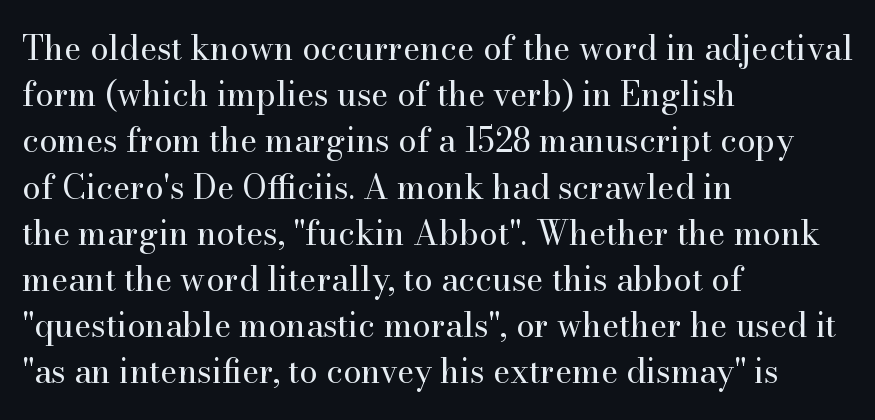
Q: Is the text bold? A: No.
Q: Is the text italic (slanted)? A: No, it is upright.
Q: Is the typeface a serif or a sans-serif typeface? A: Serif.
Q: Is the text underlined? A: No.
Q: How is the paragraph aligned? A: Left-aligned.
Q: Is the spacing between letters normal or unusually wide? A: Normal.
Q: Is the spacing between lines tight, normal or loose? A: Normal.
Q: Width (condensed, normal, or wide)? A: Normal.
Q: Stroke contrast? A: High.
Q: x-height? A: Small.
Q: Monospaced? A: No.
